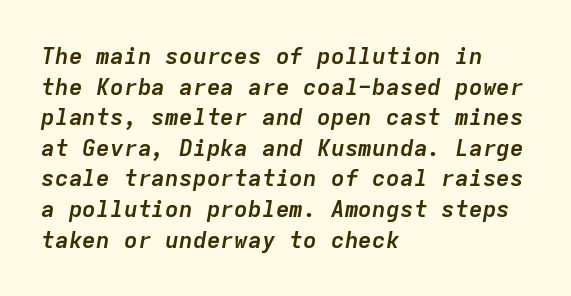
Decoration check: the copy has no underline. Emphasis-style slanted type is in use. The space between consecutive lines is moderate. No extra tracking has been applied to these lines. Heavy, bold letterforms. Line beginnings align vertically; line endings do not.
